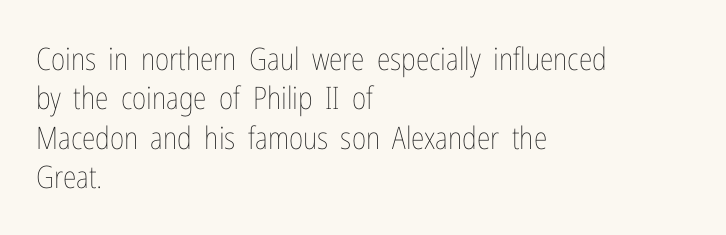
{"italic": "no", "bold": "no", "weight": "thin", "width": "condensed", "stroke_contrast": "low", "x_height": "medium", "monospaced": "no", "underline": "no", "align": "left", "line_spacing": "normal", "line_spacing_ratio": 1.27, "letter_spacing": "normal", "letter_spacing_em": 0.0, "glyph_px": 31}
